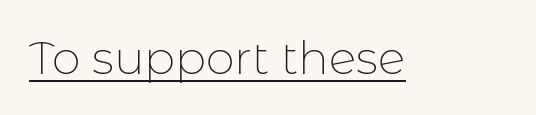
The passage shown is typeset with a sans-serif family. Caption: face not bold, strokes unweighted. Underline: present. The rendering keeps characters at their native spacing. This sample uses an upright cut, with every glyph sitting square on the baseline.
